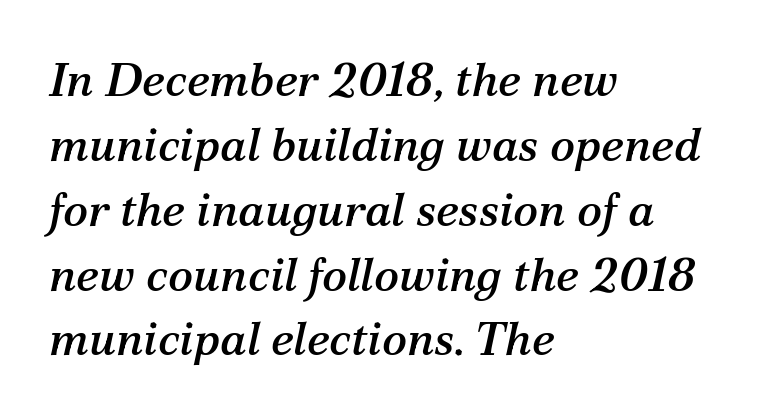
Q: Is the text italic (slanted)? A: Yes, it leans right by about 12 degrees.
Q: Is the typeface a serif or a sans-serif typeface? A: Serif.
Q: Is the text underlined? A: No.
Q: How is the paragraph aligned? A: Left-aligned.
Q: Is the spacing between letters normal or unusually wide? A: Normal.
Q: Is the spacing between lines tight, normal or loose? A: Normal.
Q: Width (condensed, normal, or wide)? A: Normal.
Q: Stroke contrast? A: Medium.
Q: x-height? A: Medium.
Q: Monospaced? A: No.
